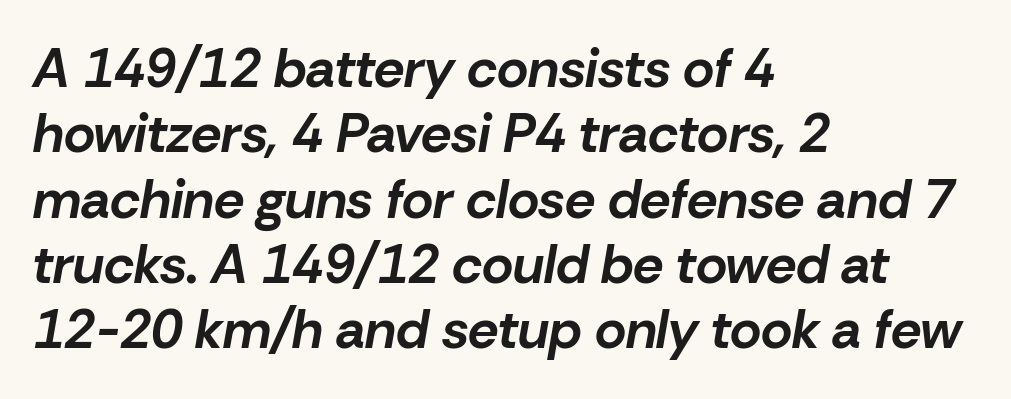
{"italic": "yes", "lean": "right", "slant_degrees": 10, "bold": "yes", "weight": "bold", "width": "normal", "stroke_contrast": "low", "x_height": "medium", "monospaced": "no", "underline": "no", "align": "left", "line_spacing_ratio": 1.21, "letter_spacing": "normal", "letter_spacing_em": 0.0, "glyph_px": 54}
